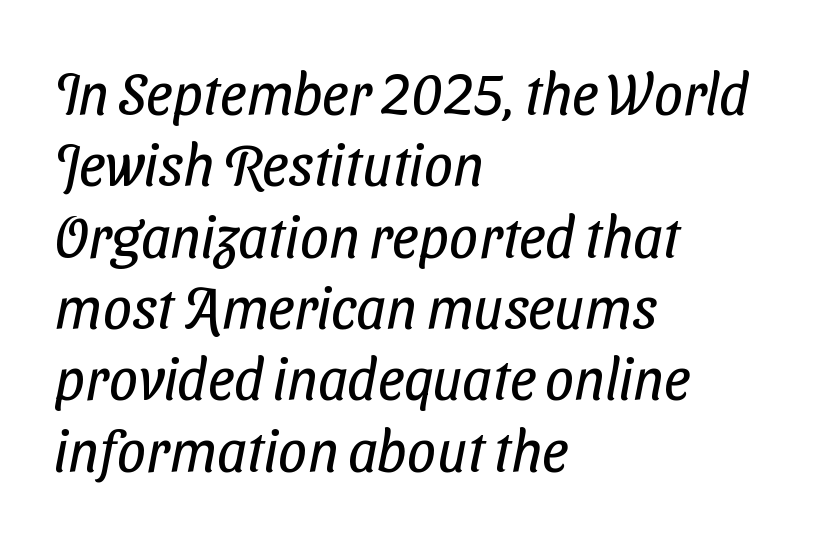
{"serif": "no", "bold": "no", "weight": "regular", "width": "condensed", "stroke_contrast": "low", "x_height": "medium", "monospaced": "no", "underline": "no", "align": "left", "line_spacing_ratio": 1.23, "letter_spacing": "normal", "letter_spacing_em": 0.0, "glyph_px": 58}
